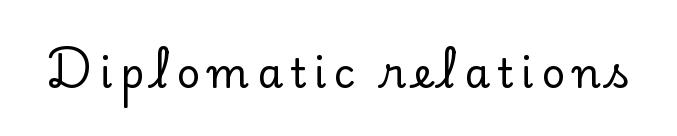
The image shows 41 px serif type, upright; set not underlined; low stroke contrast and a small x-height.
